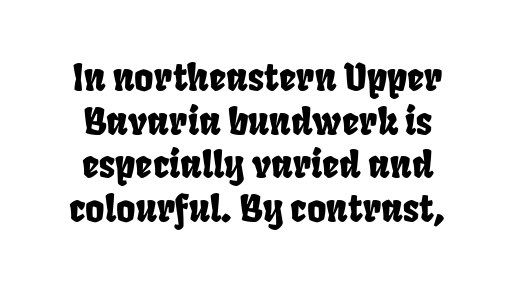
The image shows 37 px condensed sans-serif type; set line spacing 1.18x, normal letter spacing, not underlined; low stroke contrast and a large x-height.
